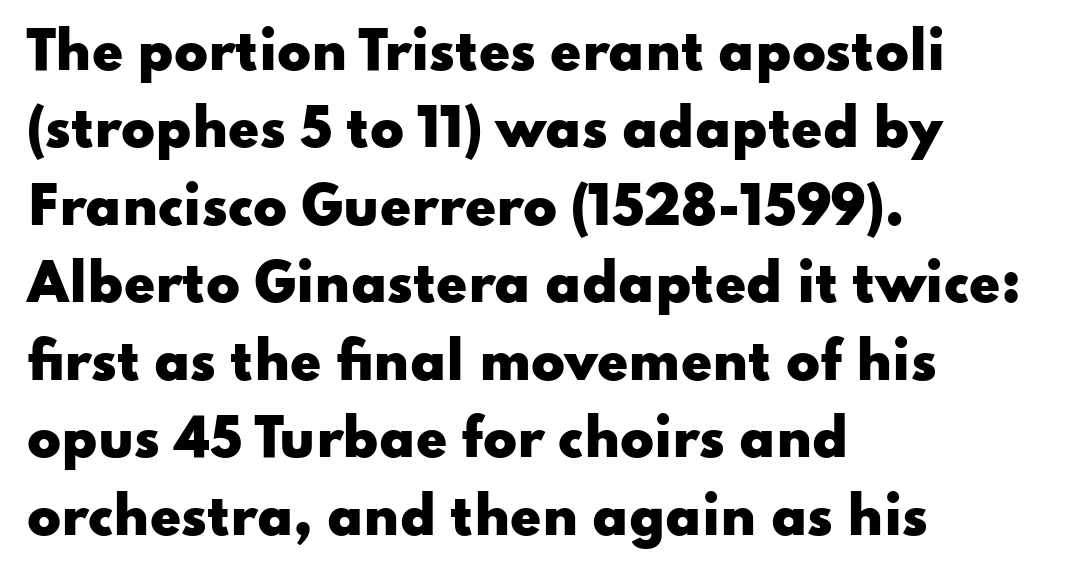
The image shows 50 px heavy, wide sans-serif type, upright; set left-aligned, normal line spacing (1.55x), normal letter spacing, not underlined; low stroke contrast and a small x-height.
